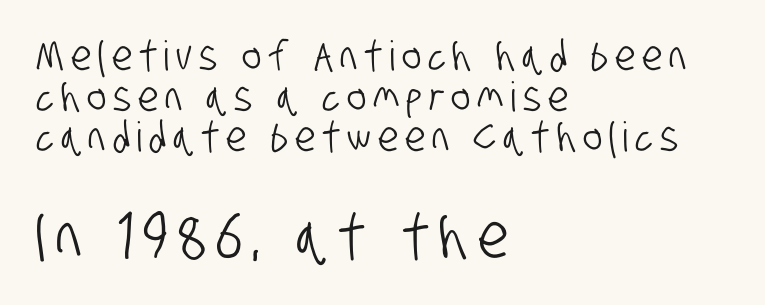
Q: Is the typeface a serif or a sans-serif typeface? A: Sans-serif.
Q: Is the text underlined? A: No.
Q: How is the paragraph aligned? A: Left-aligned.
Q: Is the spacing between lines tight, normal or loose? A: Tight.
Q: Which block of text is set in a larger size, the first (top) or the second (bottom)? A: The second (bottom) one.
Q: Width (condensed, normal, or wide)? A: Condensed.
Q: Stroke contrast? A: Low.
Q: x-height? A: Large.
Q: Monospaced? A: No.
